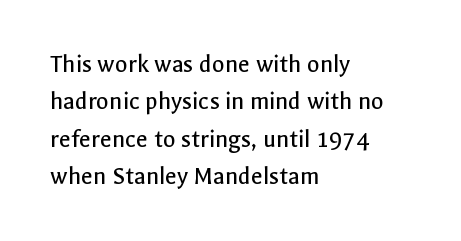
Q: Is the text bold? A: No.
Q: Is the text italic (slanted)? A: No, it is upright.
Q: Is the text underlined? A: No.
Q: How is the paragraph aligned? A: Left-aligned.
Q: Is the spacing between letters normal or unusually wide? A: Normal.
Q: Is the spacing between lines tight, normal or loose? A: Normal.
